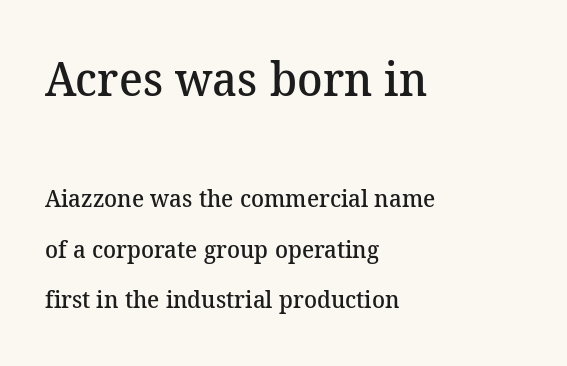
Q: Is the text bold? A: Semi-bold.
Q: Is the typeface a serif or a sans-serif typeface? A: Serif.
Q: Is the text underlined? A: No.
Q: How is the paragraph aligned? A: Left-aligned.
Q: Is the spacing between letters normal or unusually wide? A: Normal.
Q: Is the spacing between lines tight, normal or loose? A: Loose.
Q: Which block of text is set in a larger size, the first (top) or the second (bottom)? A: The first (top) one.
Q: Width (condensed, normal, or wide)? A: Normal.
Q: Stroke contrast? A: Medium.
Q: x-height? A: Medium.
Q: Monospaced? A: No.
